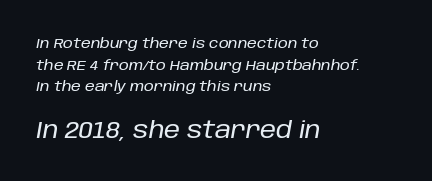
The passage shown is not underscored anywhere. These lines sit exactly where default settings would place them. Standard letterfit; no display-style spreading of the glyphs. This sample is left-justified, so line endings fall wherever the words run out. Is the lower block the larger one? Yes — the lower block carries the bigger type.
